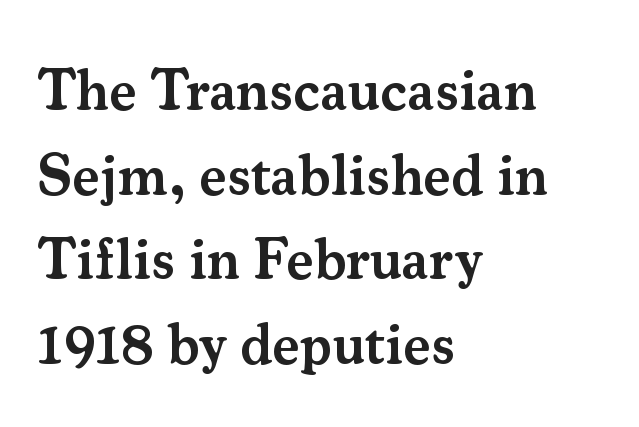
Note: serifs present on the glyphs. Do the characters align in a grid? No, the font is proportional. Unlike italic type, these characters show no tilt at all. Where is the straight margin? On the left. Each word holds together tightly as a unit, with standard inter-letter gaps.
